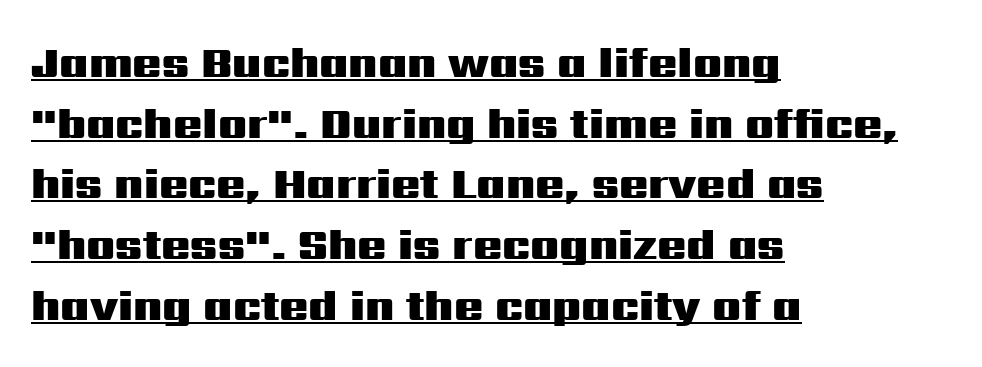
The image shows 43 px heavy, wide sans-serif type, upright; set left-aligned, normal line spacing (1.41x), normal letter spacing, underlined; medium stroke contrast and a medium x-height.
